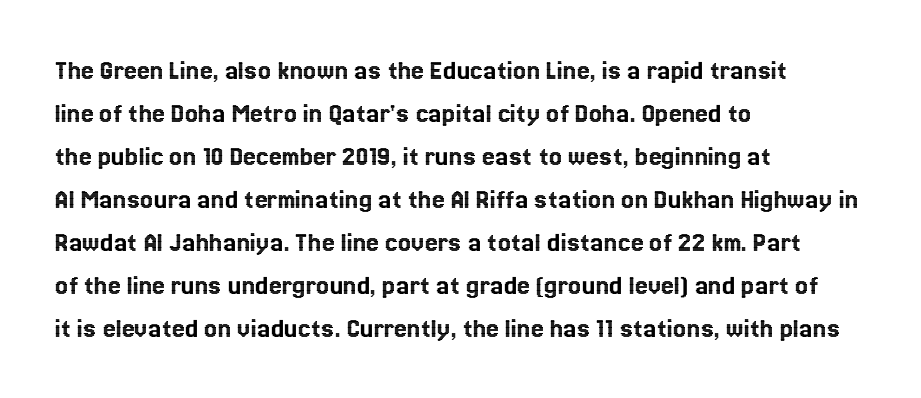
Q: Is the text italic (slanted)? A: No, it is upright.
Q: Is the text underlined? A: No.
Q: How is the paragraph aligned? A: Left-aligned.
Q: Is the spacing between letters normal or unusually wide? A: Normal.
Q: Is the spacing between lines tight, normal or loose? A: Normal.
Q: Width (condensed, normal, or wide)? A: Normal.
Q: x-height? A: Medium.
Q: Monospaced? A: No.
